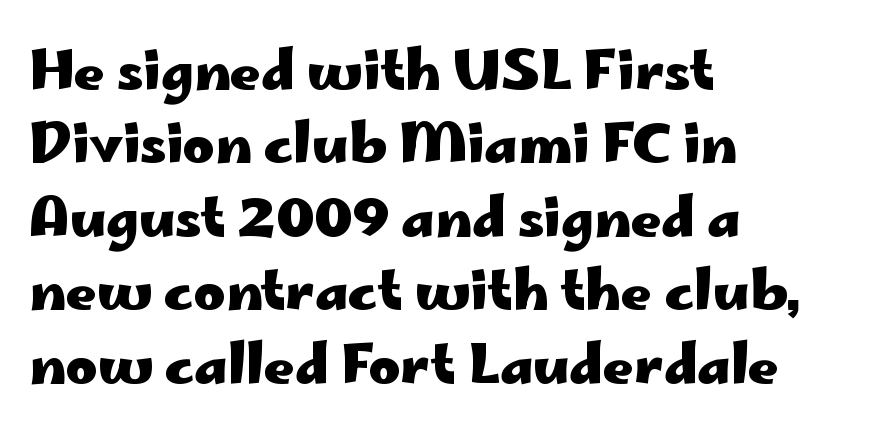
{"serif": "no", "italic": "no", "bold": "yes", "weight": "heavy", "width": "wide", "stroke_contrast": "low", "x_height": "small", "monospaced": "no", "underline": "no", "align": "left", "line_spacing": "normal", "line_spacing_ratio": 1.36, "letter_spacing": "normal", "letter_spacing_em": 0.0, "glyph_px": 54}
